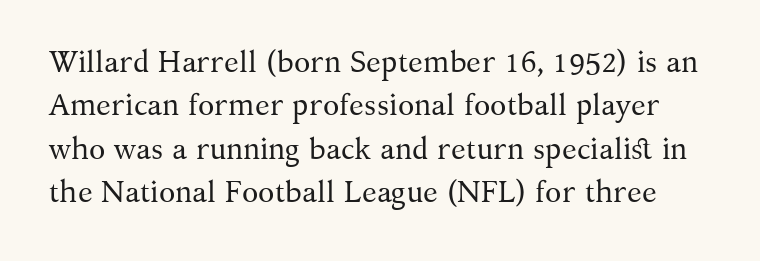
This sample keeps an unexceptional amount of space between lines. Vertical stems look standard width or narrower in stroke. This rendering leaves character spacing at its baseline value. Typographically, this falls in the serif category.
